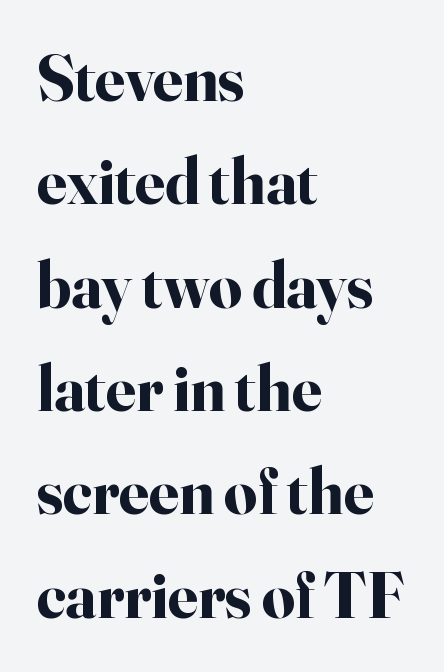
Q: Is the text bold? A: Yes.
Q: Is the text italic (slanted)? A: No, it is upright.
Q: Is the typeface a serif or a sans-serif typeface? A: Serif.
Q: Is the text underlined? A: No.
Q: How is the paragraph aligned? A: Left-aligned.
Q: Is the spacing between letters normal or unusually wide? A: Normal.
Q: Is the spacing between lines tight, normal or loose? A: Normal.
Q: Width (condensed, normal, or wide)? A: Normal.
Q: Stroke contrast? A: High.
Q: x-height? A: Small.
Q: Monospaced? A: No.
